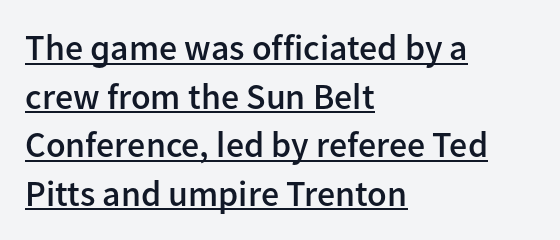
{"serif": "no", "italic": "no", "bold": "semi", "weight": "semibold", "width": "normal", "stroke_contrast": "low", "x_height": "medium", "monospaced": "no", "underline": "yes", "align": "left", "line_spacing": "normal", "line_spacing_ratio": 1.35, "letter_spacing": "normal", "letter_spacing_em": 0.0, "glyph_px": 36}
